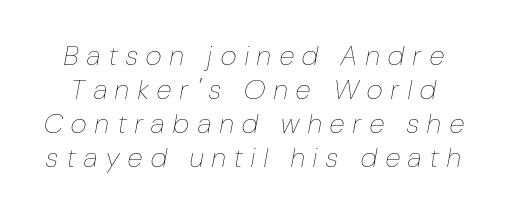
The image shows 28 px thin, condensed type, italic (leaning right); set line spacing 1.21x, unusually wide letter spacing (+0.32 em), not underlined; low stroke contrast and a medium x-height.
